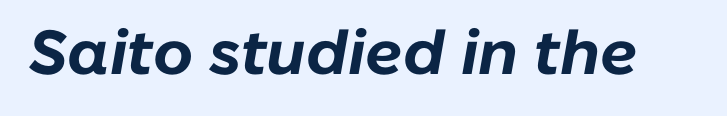
Q: Is the text bold? A: Yes.
Q: Is the text italic (slanted)? A: Yes, it leans right by about 10 degrees.
Q: Is the text underlined? A: No.
Q: Is the spacing between letters normal or unusually wide? A: Normal.
Q: Width (condensed, normal, or wide)? A: Normal.
Q: Stroke contrast? A: Low.
Q: x-height? A: Medium.
Q: Monospaced? A: No.
